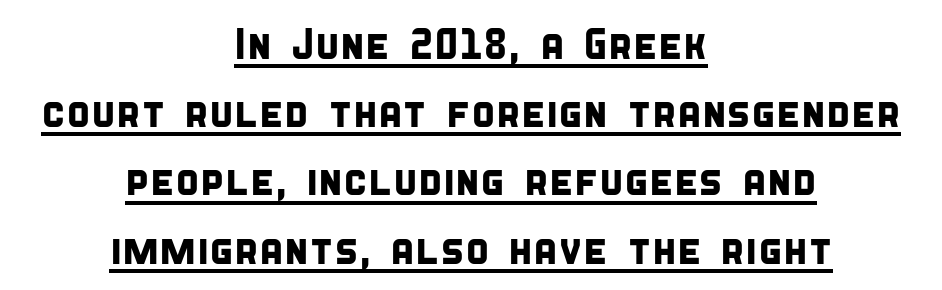
Q: Is the typeface a serif or a sans-serif typeface? A: Sans-serif.
Q: Is the text underlined? A: Yes.
Q: How is the paragraph aligned? A: Centered.
Q: Is the spacing between letters normal or unusually wide? A: Normal.
Q: Is the spacing between lines tight, normal or loose? A: Normal.
Q: Width (condensed, normal, or wide)? A: Condensed.
Q: Stroke contrast? A: Low.
Q: x-height? A: Large.
Q: Monospaced? A: No.
